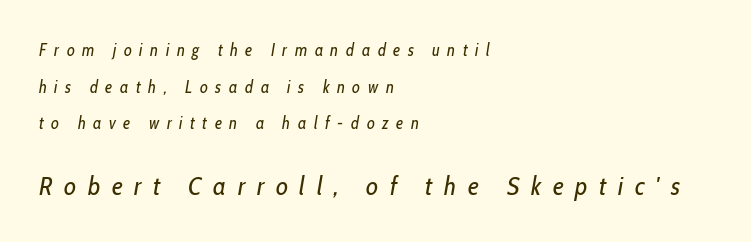
Q: Is the text bold? A: No.
Q: Is the text italic (slanted)? A: Yes, it leans right by about 10 degrees.
Q: Is the text underlined? A: No.
Q: How is the paragraph aligned? A: Left-aligned.
Q: Is the spacing between letters normal or unusually wide? A: Unusually wide.
Q: Is the spacing between lines tight, normal or loose? A: Loose.
Q: Which block of text is set in a larger size, the first (top) or the second (bottom)? A: The second (bottom) one.
